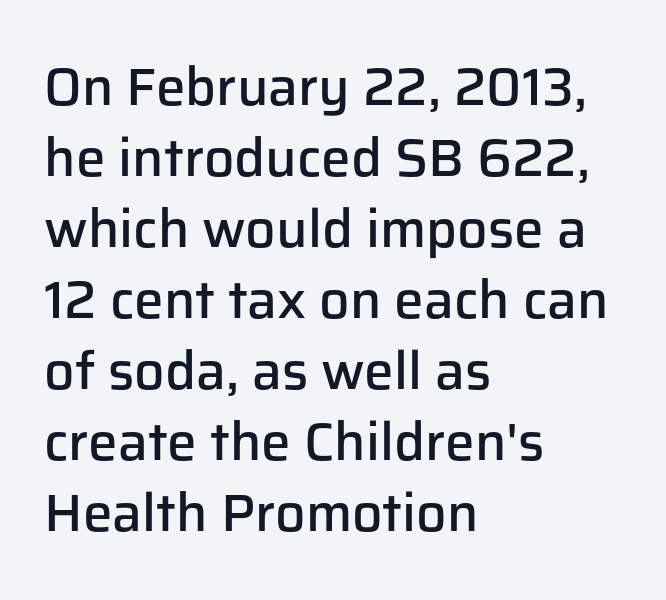
Glance below the letters and you will spot only blank space. Each word holds together tightly as a unit, with standard inter-letter gaps. Notice how the stems are strictly vertical — no italics here. Look at the bottom of the vertical strokes: they stop flat, with no serifs.
